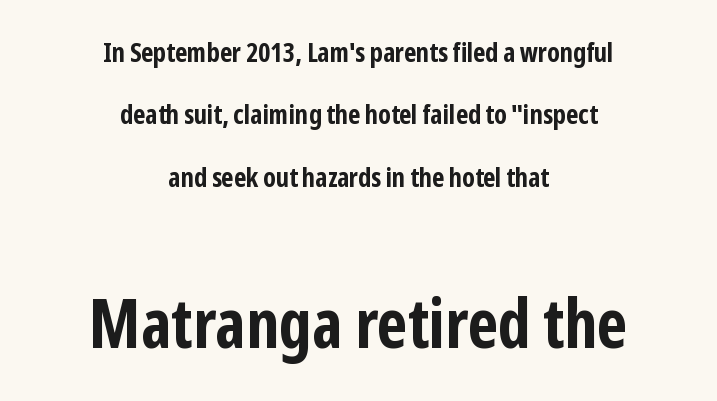
The image shows 68 px bold, condensed sans-serif type, upright; set centered, loose line spacing (2.31x), normal letter spacing, not underlined; the second (bottom) block is 2.52x larger; low stroke contrast and a medium x-height.
